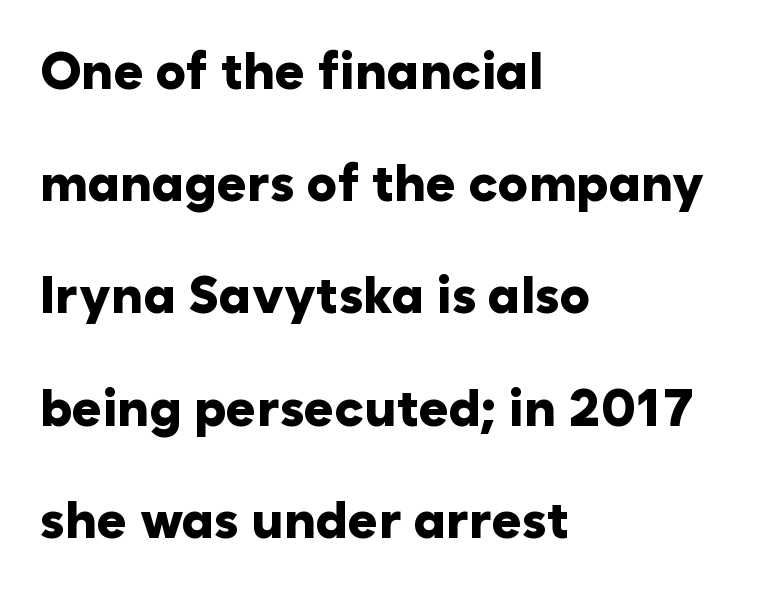
{"serif": "no", "italic": "no", "bold": "yes", "weight": "heavy", "width": "normal", "stroke_contrast": "low", "x_height": "medium", "monospaced": "no", "underline": "no", "align": "left", "line_spacing": "loose", "line_spacing_ratio": 2.2, "letter_spacing": "normal", "letter_spacing_em": 0.0, "glyph_px": 51}
